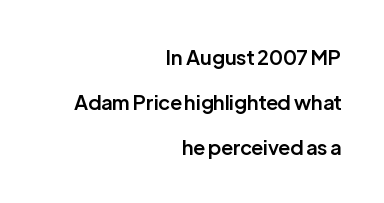
Q: Is the text bold? A: Semi-bold.
Q: Is the text italic (slanted)? A: No, it is upright.
Q: Is the text underlined? A: No.
Q: How is the paragraph aligned? A: Right-aligned.
Q: Is the spacing between letters normal or unusually wide? A: Normal.
Q: Is the spacing between lines tight, normal or loose? A: Loose.
